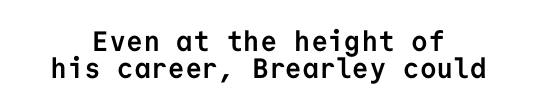
{"serif": "no", "italic": "no", "bold": "yes", "weight": "semibold", "width": "normal", "stroke_contrast": "low", "x_height": "medium", "monospaced": "yes", "underline": "no", "align": "center", "line_spacing": "tight", "line_spacing_ratio": 0.97, "letter_spacing": "normal", "letter_spacing_em": 0.0, "glyph_px": 28}
